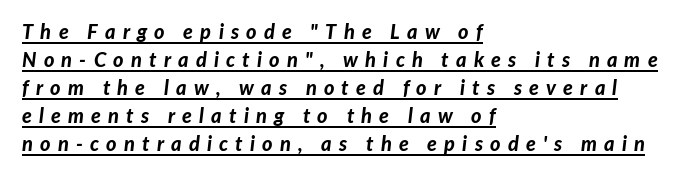
I'd describe the lettering as bold — thick and assertive. Every character sits at an angle, as italics do. All the whitespace from short lines collects on the right. Notice how a bar underscores the lettering throughout.
